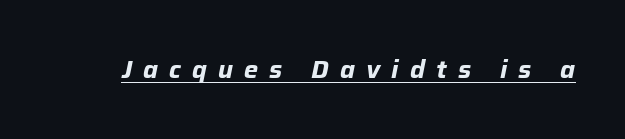
Does the weight exceed regular? Yes, all the way to bold. You could only call the tracking loose — the letters float apart. In designer terms, the underline attribute is active on this setting. Rendered with sloped, italic letterforms.
